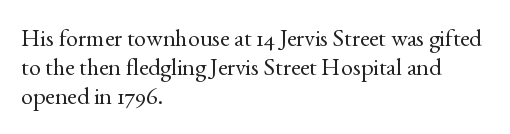
{"italic": "no", "bold": "no", "underline": "no", "align": "left", "line_spacing_ratio": 1.21, "letter_spacing": "normal", "letter_spacing_em": 0.0, "glyph_px": 24}
